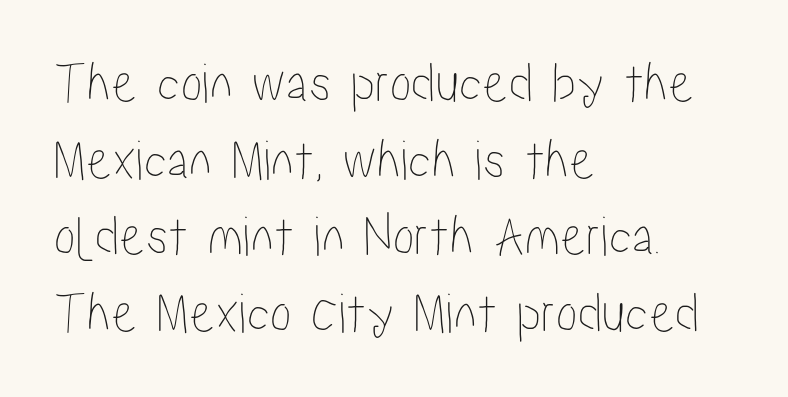
Q: Is the text italic (slanted)? A: No, it is upright.
Q: Is the text underlined? A: No.
Q: How is the paragraph aligned? A: Left-aligned.
Q: Is the spacing between letters normal or unusually wide? A: Normal.
Q: Is the spacing between lines tight, normal or loose? A: Normal.
Q: Width (condensed, normal, or wide)? A: Condensed.
Q: Stroke contrast? A: Low.
Q: x-height? A: Medium.
Q: Monospaced? A: No.
